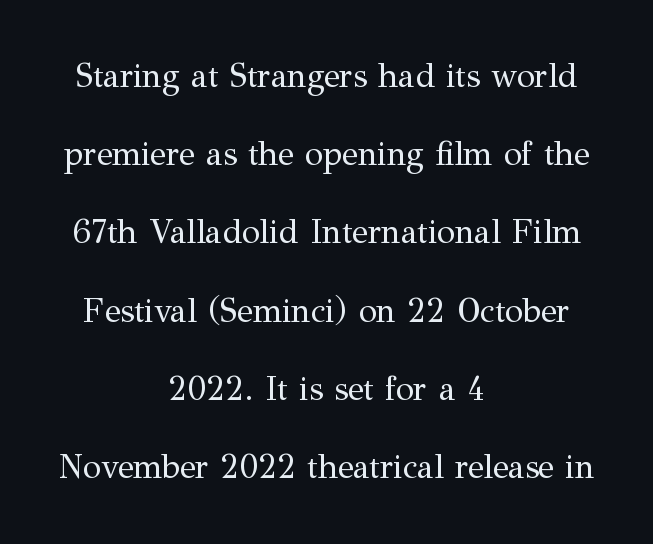
{"serif": "yes", "italic": "no", "bold": "no", "weight": "regular", "width": "normal", "stroke_contrast": "medium", "x_height": "medium", "monospaced": "no", "underline": "no", "align": "center", "line_spacing": "loose", "line_spacing_ratio": 2.37, "letter_spacing": "normal", "letter_spacing_em": 0.0, "glyph_px": 33}
